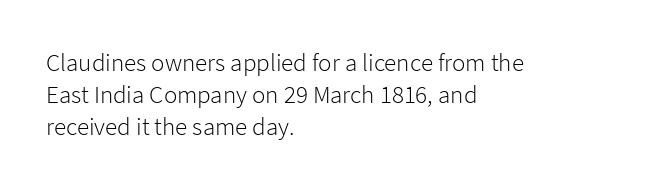
Q: Is the text bold? A: No.
Q: Is the text italic (slanted)? A: No, it is upright.
Q: Is the text underlined? A: No.
Q: How is the paragraph aligned? A: Left-aligned.
Q: Is the spacing between letters normal or unusually wide? A: Normal.
Q: Is the spacing between lines tight, normal or loose? A: Normal.
